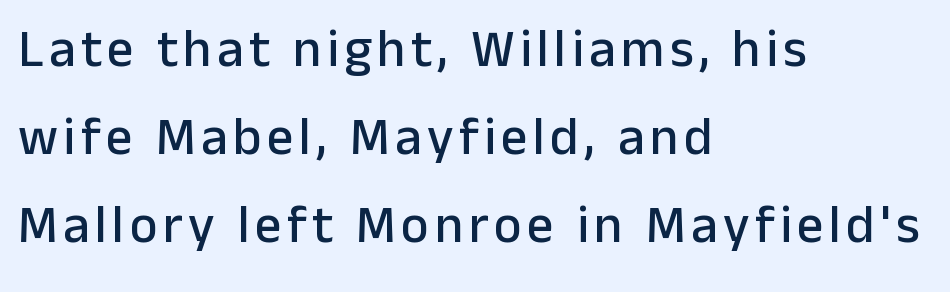
{"serif": "no", "italic": "no", "width": "normal", "stroke_contrast": "low", "x_height": "medium", "monospaced": "no", "underline": "no", "align": "left", "line_spacing": "normal", "line_spacing_ratio": 1.66, "glyph_px": 53}
